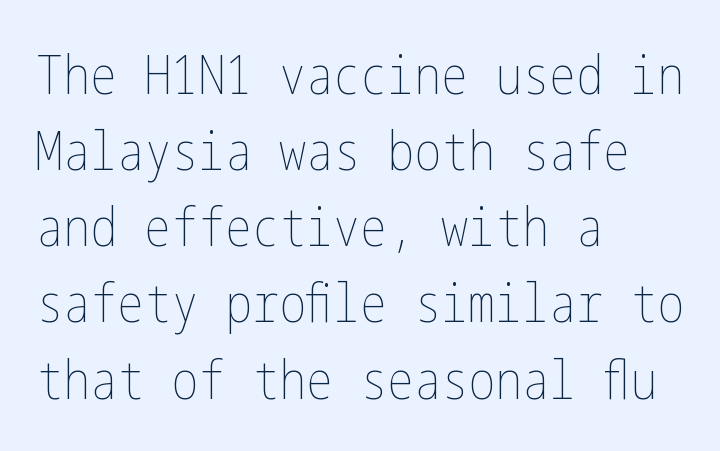
Q: Is the text bold? A: No.
Q: Is the text italic (slanted)? A: No, it is upright.
Q: Is the text underlined? A: No.
Q: How is the paragraph aligned? A: Left-aligned.
Q: Is the spacing between letters normal or unusually wide? A: Normal.
Q: Is the spacing between lines tight, normal or loose? A: Normal.
Q: Width (condensed, normal, or wide)? A: Condensed.
Q: Stroke contrast? A: Low.
Q: x-height? A: Medium.
